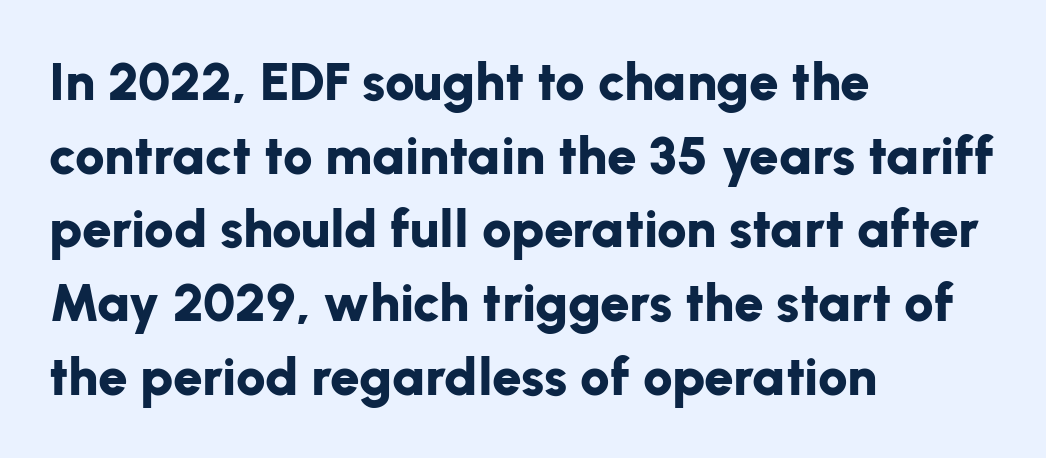
{"serif": "no", "italic": "no", "bold": "yes", "weight": "bold", "width": "normal", "stroke_contrast": "low", "x_height": "medium", "monospaced": "no", "underline": "no", "align": "left", "line_spacing": "normal", "line_spacing_ratio": 1.39, "letter_spacing": "normal", "letter_spacing_em": 0.0, "glyph_px": 53}
